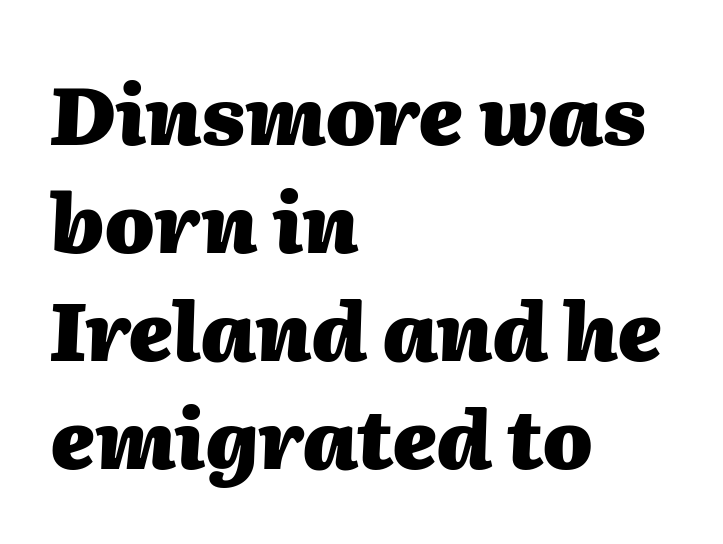
{"italic": "yes", "lean": "right", "slant_degrees": 2, "bold": "yes", "weight": "heavy", "width": "normal", "stroke_contrast": "medium", "x_height": "medium", "monospaced": "no", "underline": "no", "align": "left", "line_spacing": "normal", "line_spacing_ratio": 1.35, "letter_spacing": "normal", "letter_spacing_em": 0.0, "glyph_px": 80}
